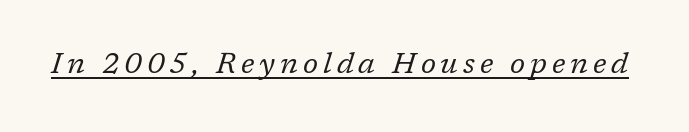
Q: Is the text bold? A: No.
Q: Is the text italic (slanted)? A: Yes, it leans right by about 17 degrees.
Q: Is the typeface a serif or a sans-serif typeface? A: Serif.
Q: Is the text underlined? A: Yes.
Q: Width (condensed, normal, or wide)? A: Normal.
Q: Stroke contrast? A: Low.
Q: x-height? A: Medium.
Q: Monospaced? A: No.
